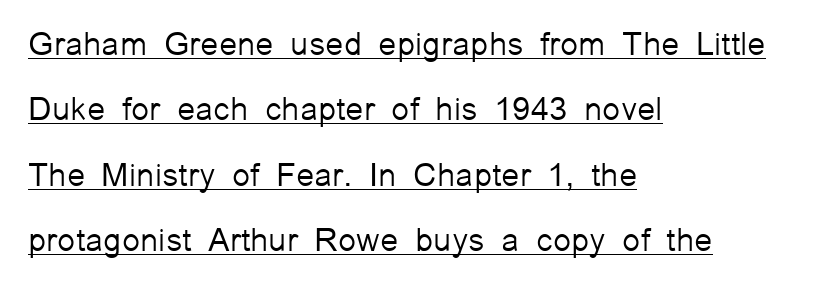
Q: Is the text bold? A: No.
Q: Is the text italic (slanted)? A: No, it is upright.
Q: Is the typeface a serif or a sans-serif typeface? A: Sans-serif.
Q: Is the text underlined? A: Yes.
Q: How is the paragraph aligned? A: Left-aligned.
Q: Is the spacing between letters normal or unusually wide? A: Normal.
Q: Is the spacing between lines tight, normal or loose? A: Loose.
Q: Width (condensed, normal, or wide)? A: Normal.
Q: Stroke contrast? A: Low.
Q: x-height? A: Medium.
Q: Monospaced? A: No.
